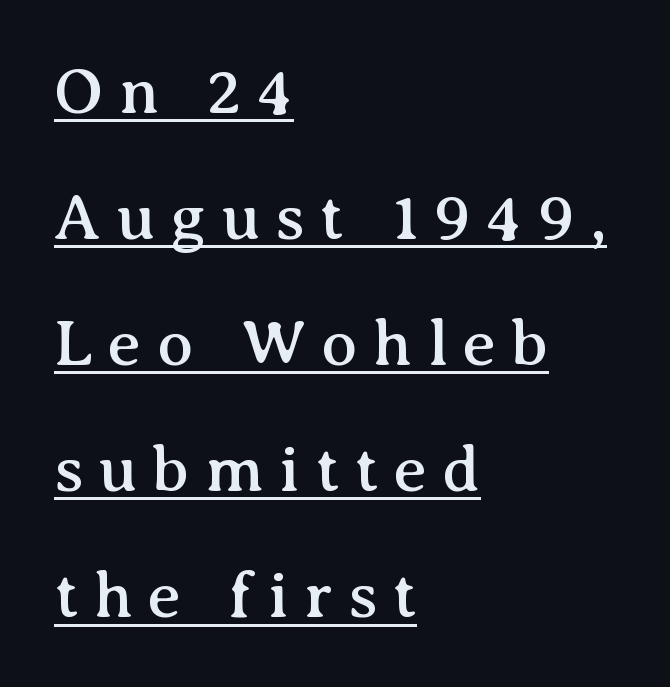
Q: Is the text italic (slanted)? A: No, it is upright.
Q: Is the typeface a serif or a sans-serif typeface? A: Serif.
Q: Is the text underlined? A: Yes.
Q: How is the paragraph aligned? A: Left-aligned.
Q: Is the spacing between letters normal or unusually wide? A: Unusually wide.
Q: Is the spacing between lines tight, normal or loose? A: Loose.
Q: Width (condensed, normal, or wide)? A: Normal.
Q: Stroke contrast? A: Medium.
Q: x-height? A: Medium.
Q: Monospaced? A: No.
